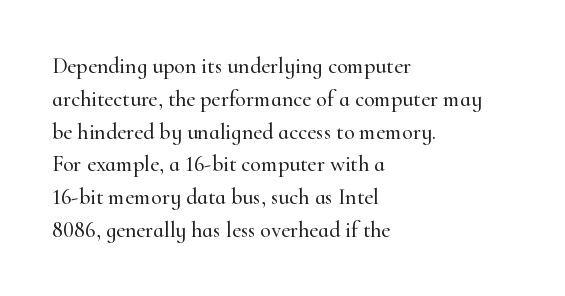
The specimen omits any rule beneath the text block's lines. Is the letter spacing exaggerated? No — it looks like the ordinary default. The typography opts for an upright posture over an oblique one. The rag falls on the right side of this text block. Baseline-to-baseline distance is the conventional proportion of letter height.
